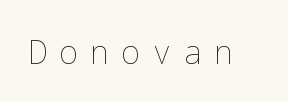
Q: Is the text bold? A: No.
Q: Is the text italic (slanted)? A: No, it is upright.
Q: Is the text underlined? A: No.
Q: Is the spacing between letters normal or unusually wide? A: Unusually wide.
Q: Width (condensed, normal, or wide)? A: Normal.
Q: Stroke contrast? A: Low.
Q: x-height? A: Medium.
